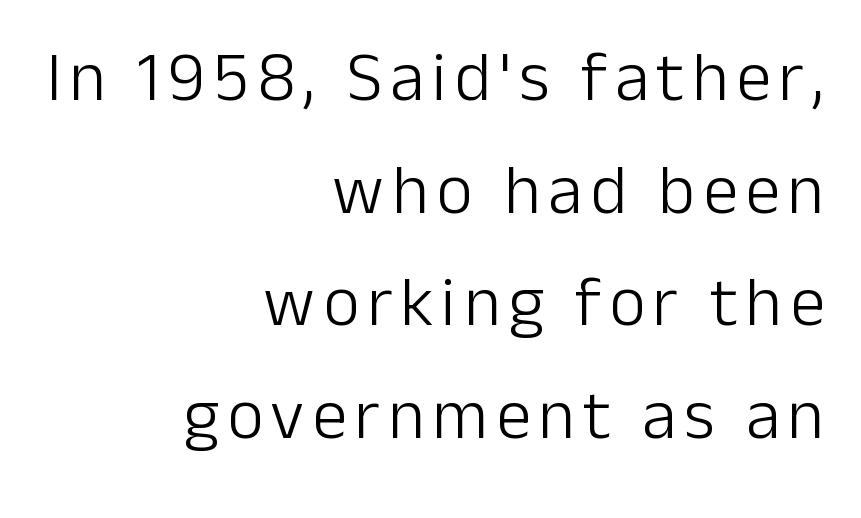
The string is rendered with underlining switched off. The typography opts for an upright posture over an oblique one. Spacing verdict: proportional, widths tailored to each character. Does the copy run flush right? Yes — the right margin is perfectly even.
